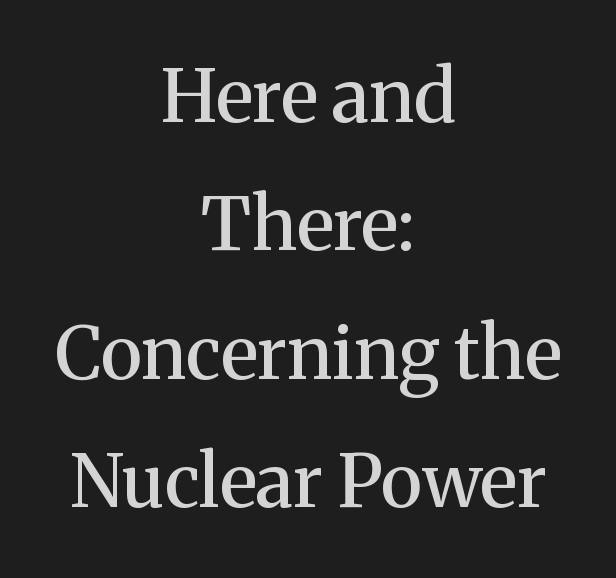
The image shows 73 px semibold serif type, upright; set centered, line spacing 1.76x, normal letter spacing, not underlined; medium stroke contrast and a medium x-height.
